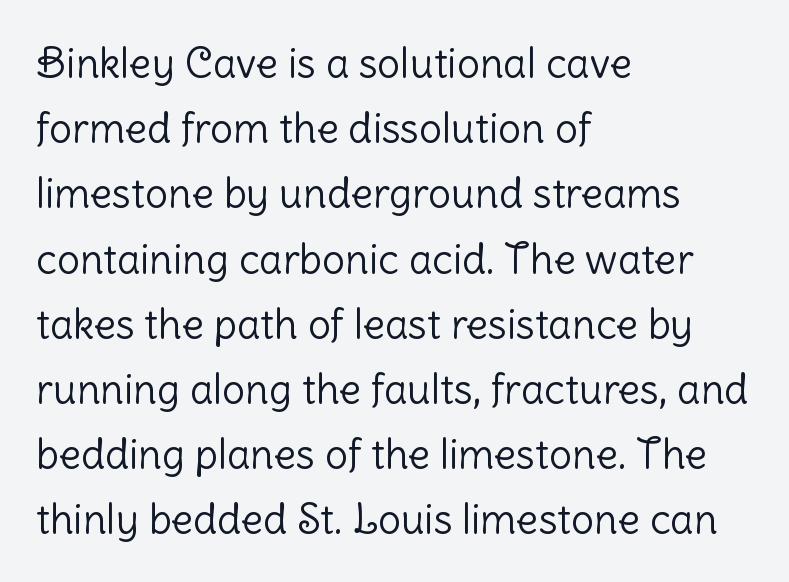
Q: Is the text bold? A: No.
Q: Is the text italic (slanted)? A: No, it is upright.
Q: Is the typeface a serif or a sans-serif typeface? A: Sans-serif.
Q: Is the text underlined? A: No.
Q: How is the paragraph aligned? A: Left-aligned.
Q: Is the spacing between letters normal or unusually wide? A: Normal.
Q: Is the spacing between lines tight, normal or loose? A: Normal.
Q: Width (condensed, normal, or wide)? A: Normal.
Q: Stroke contrast? A: Low.
Q: x-height? A: Medium.
Q: Monospaced? A: No.
